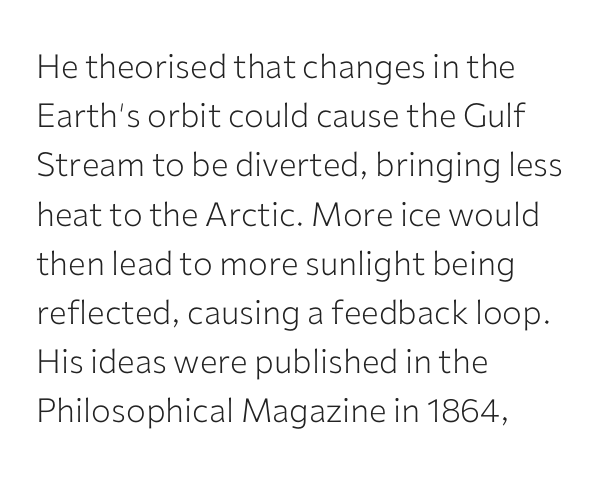
One glance says typical: line gaps are just what's usual. Is this a heavy cut? Hardly; it is regular or lighter. The rendering shows plain stroke endings on the letterforms — a sans-serif design. Does the lettering tilt? It doesn't — this is upright. Letter spacing: default. The space directly below the letters is spotless.
